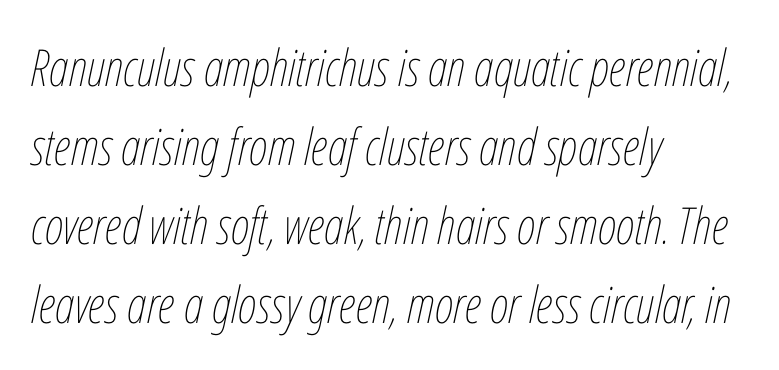
Proportional: the letters do not fall into vertical columns. No word sits above an underline. The strokes carry an ordinary text weight at most. Vertical spacing — default. Teacher's note: observe the even left margin — that is flush-left alignment.
